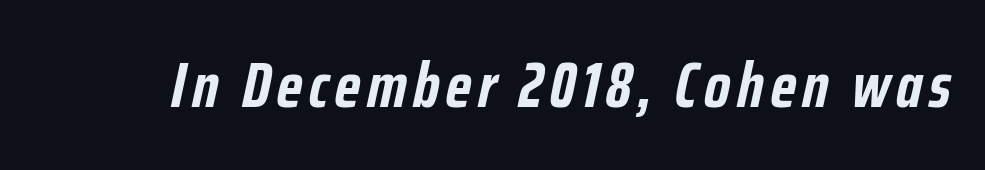
The image shows 64 px semibold, condensed type, italic (leaning right); set not underlined; low stroke contrast and a medium x-height.
